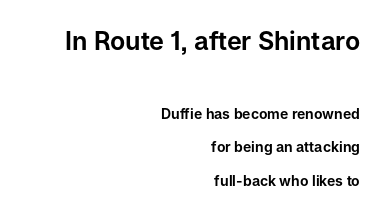
The image shows 25 px text type, upright; set right-aligned, loose line spacing (2.39x), normal letter spacing, not underlined; the first (top) block is 1.79x larger.
